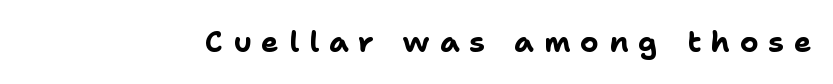
{"serif": "no", "italic": "no", "bold": "yes", "weight": "bold", "width": "normal", "stroke_contrast": "low", "x_height": "medium", "monospaced": "no", "underline": "no", "letter_spacing": "wide", "letter_spacing_em": 0.34, "glyph_px": 29}
